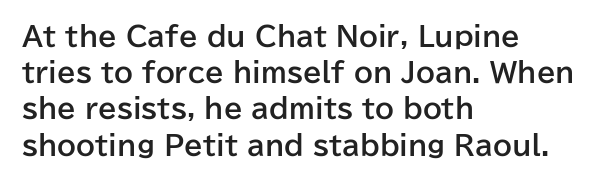
Q: Is the text bold? A: Yes.
Q: Is the text italic (slanted)? A: No, it is upright.
Q: Is the text underlined? A: No.
Q: How is the paragraph aligned? A: Left-aligned.
Q: Is the spacing between letters normal or unusually wide? A: Normal.
Q: Is the spacing between lines tight, normal or loose? A: Normal.
